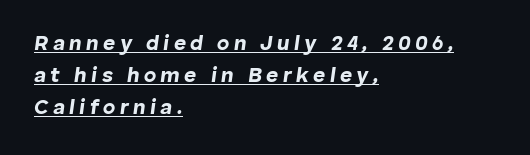
In CSS terms this would be text-align: left. You could only call the tracking loose — the letters float apart. Notice how the stems are inclined rather than vertical — that's the hallmark of italics. You'd pick this weight for a headline — it's a proper bold.
